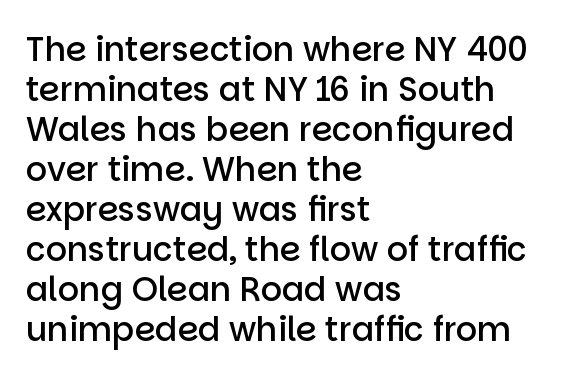
Q: Is the text bold? A: Semi-bold.
Q: Is the text italic (slanted)? A: No, it is upright.
Q: Is the typeface a serif or a sans-serif typeface? A: Sans-serif.
Q: Is the text underlined? A: No.
Q: How is the paragraph aligned? A: Left-aligned.
Q: Is the spacing between letters normal or unusually wide? A: Normal.
Q: Width (condensed, normal, or wide)? A: Normal.
Q: Stroke contrast? A: Low.
Q: x-height? A: Large.
Q: Monospaced? A: No.
